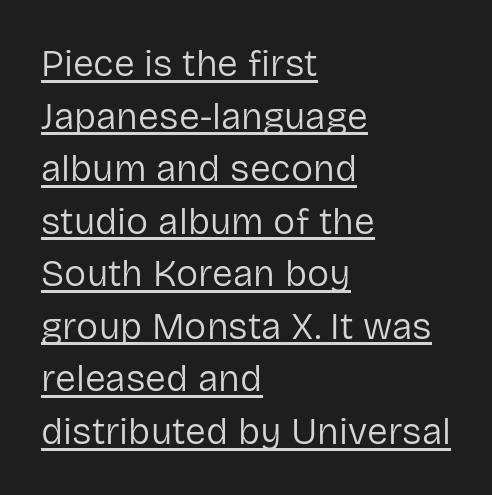
The image shows 37 px regular-weight sans-serif type, upright; set left-aligned, normal line spacing (1.42x), normal letter spacing, underlined; low stroke contrast and a medium x-height.
